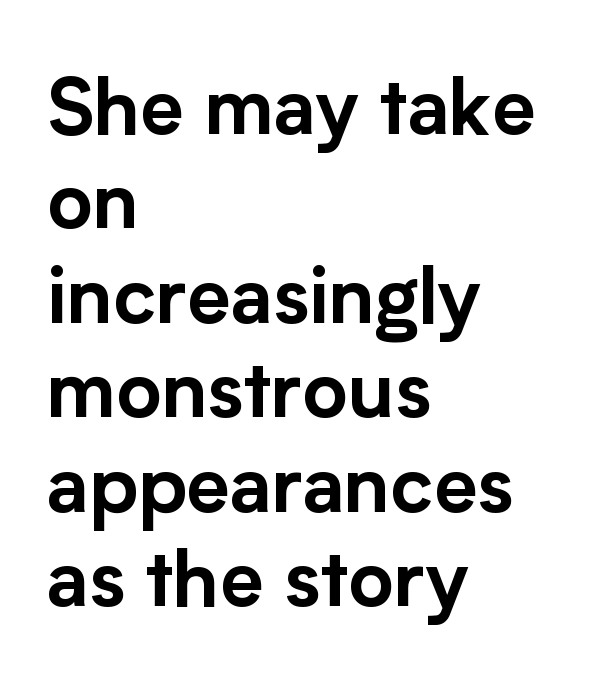
Q: Is the text italic (slanted)? A: No, it is upright.
Q: Is the typeface a serif or a sans-serif typeface? A: Sans-serif.
Q: Is the text underlined? A: No.
Q: How is the paragraph aligned? A: Left-aligned.
Q: Is the spacing between letters normal or unusually wide? A: Normal.
Q: Width (condensed, normal, or wide)? A: Normal.
Q: Stroke contrast? A: Low.
Q: x-height? A: Medium.
Q: Monospaced? A: No.
